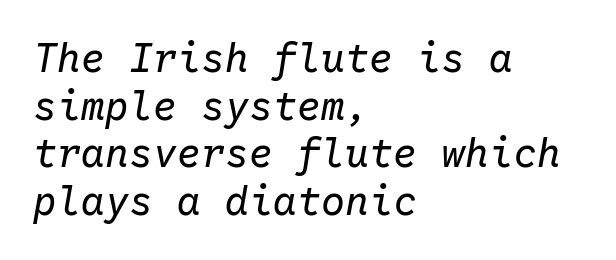
The image shows 40 px regular-weight type, italic (leaning right), monospaced; set left-aligned, line spacing 1.19x, normal letter spacing, not underlined; low stroke contrast and a medium x-height.
